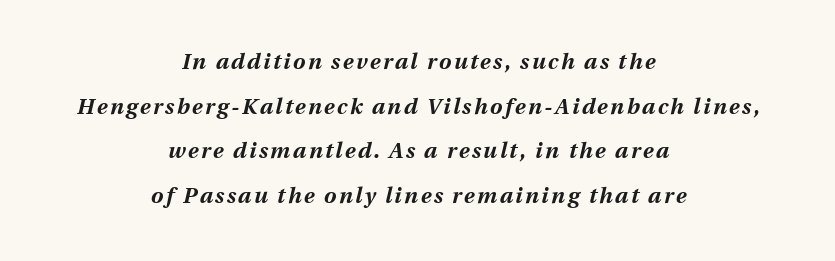
Q: Is the text bold? A: Yes.
Q: Is the text italic (slanted)? A: Yes, it leans right by about 13 degrees.
Q: Is the text underlined? A: No.
Q: How is the paragraph aligned? A: Centered.
Q: Is the spacing between lines tight, normal or loose? A: Loose.
